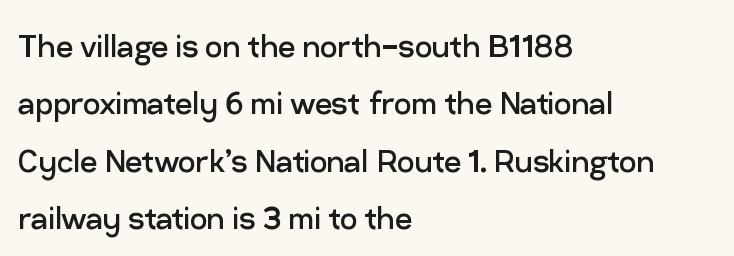
Any mark beneath the type? The region is blank. The face used here is a sans, in the tradition of grotesques and geometrics. These lines are rendered in a variable-pitch font. Line spacing here is normal. A classic flush-left, rag-right setting is used for this passage. These lines were composed using upright roman letters.
